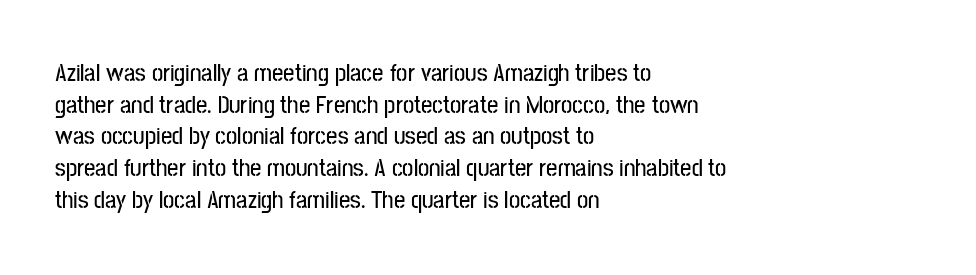
The image shows 25 px text type, upright; set left-aligned, normal line spacing (1.27x), normal letter spacing, not underlined.
